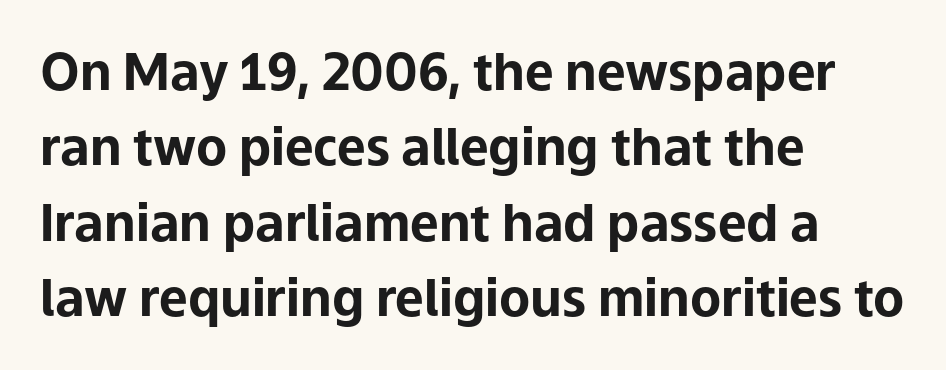
{"serif": "no", "italic": "no", "bold": "yes", "weight": "bold", "width": "normal", "stroke_contrast": "low", "x_height": "medium", "monospaced": "no", "underline": "no", "align": "left", "line_spacing": "normal", "line_spacing_ratio": 1.48, "letter_spacing": "normal", "letter_spacing_em": 0.0, "glyph_px": 51}
